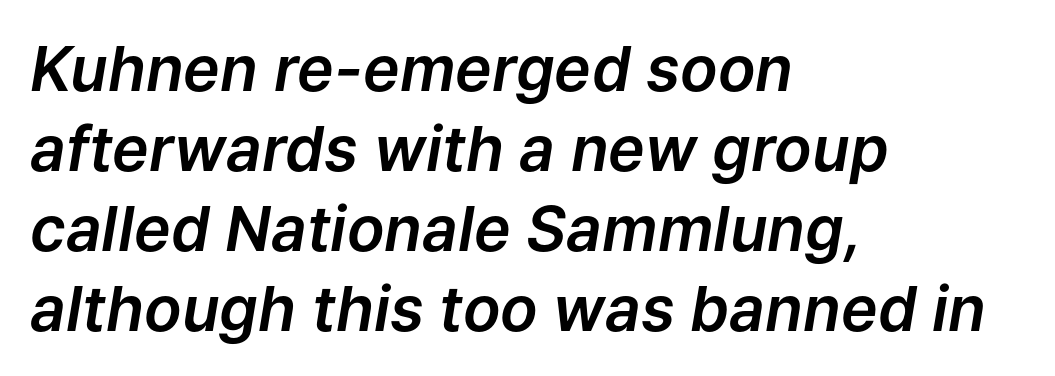
Q: Is the text italic (slanted)? A: Yes, it leans right by about 9 degrees.
Q: Is the text underlined? A: No.
Q: How is the paragraph aligned? A: Left-aligned.
Q: Is the spacing between letters normal or unusually wide? A: Normal.
Q: Is the spacing between lines tight, normal or loose? A: Normal.
Q: Width (condensed, normal, or wide)? A: Normal.
Q: Stroke contrast? A: Low.
Q: x-height? A: Medium.
Q: Monospaced? A: No.
